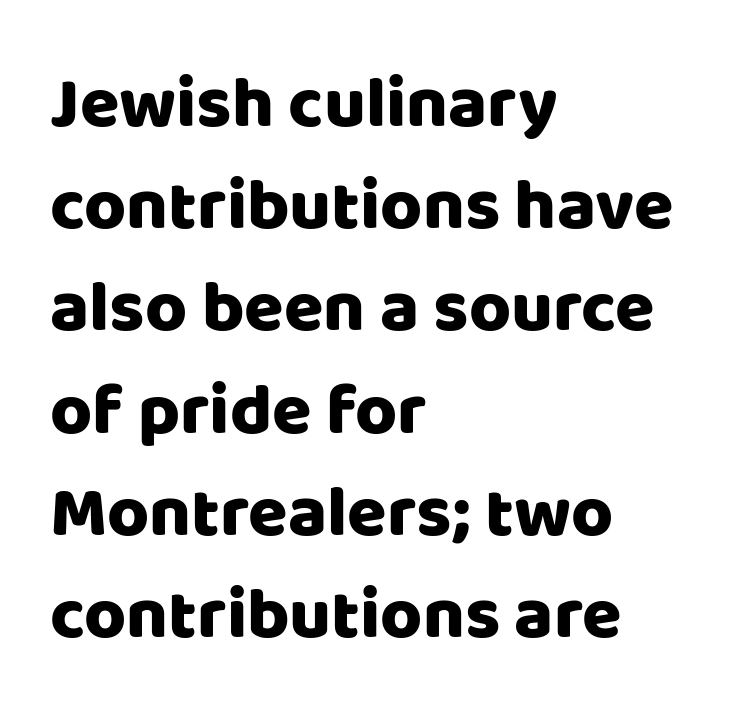
The line-height multiplier appears to be the usual default. These lines are composed in type without serifs. Proportional: the letters do not fall into vertical columns. Casual observation: everything's shoved over to the left. The passage shown is not underscored anywhere.
